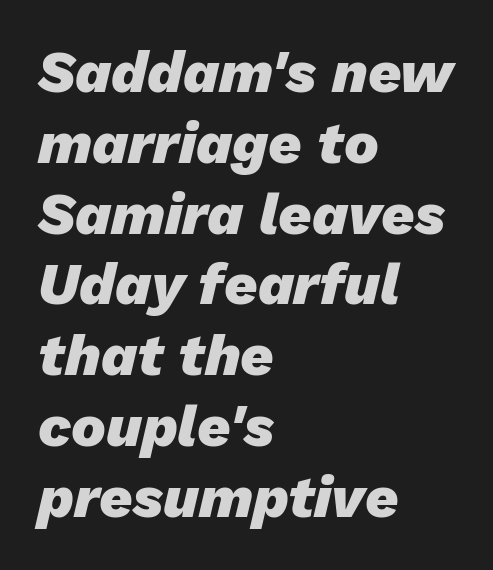
Q: Is the text bold? A: Yes.
Q: Is the text italic (slanted)? A: Yes, it leans right by about 13 degrees.
Q: Is the text underlined? A: No.
Q: How is the paragraph aligned? A: Left-aligned.
Q: Is the spacing between letters normal or unusually wide? A: Normal.
Q: Width (condensed, normal, or wide)? A: Normal.
Q: Stroke contrast? A: Low.
Q: x-height? A: Medium.
Q: Monospaced? A: No.
